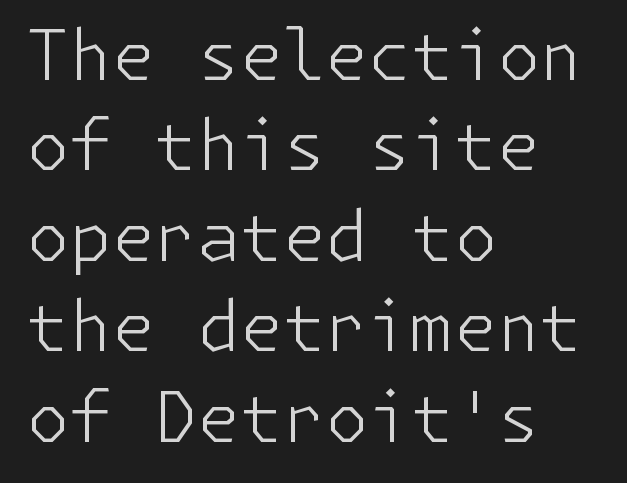
Q: Is the text bold? A: No.
Q: Is the text italic (slanted)? A: No, it is upright.
Q: Is the typeface a serif or a sans-serif typeface? A: Sans-serif.
Q: Is the text underlined? A: No.
Q: How is the paragraph aligned? A: Left-aligned.
Q: Is the spacing between letters normal or unusually wide? A: Normal.
Q: Is the spacing between lines tight, normal or loose? A: Normal.
Q: Width (condensed, normal, or wide)? A: Normal.
Q: Stroke contrast? A: Low.
Q: x-height? A: Medium.
